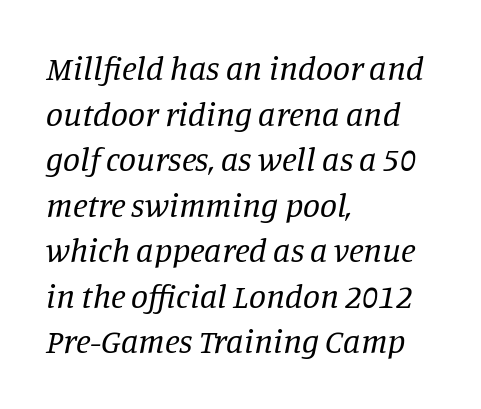
Q: Is the text bold? A: No.
Q: Is the text italic (slanted)? A: Yes, it leans right by about 11 degrees.
Q: Is the typeface a serif or a sans-serif typeface? A: Serif.
Q: Is the text underlined? A: No.
Q: How is the paragraph aligned? A: Left-aligned.
Q: Is the spacing between letters normal or unusually wide? A: Normal.
Q: Is the spacing between lines tight, normal or loose? A: Normal.
Q: Width (condensed, normal, or wide)? A: Normal.
Q: Stroke contrast? A: Low.
Q: x-height? A: Large.
Q: Monospaced? A: No.
